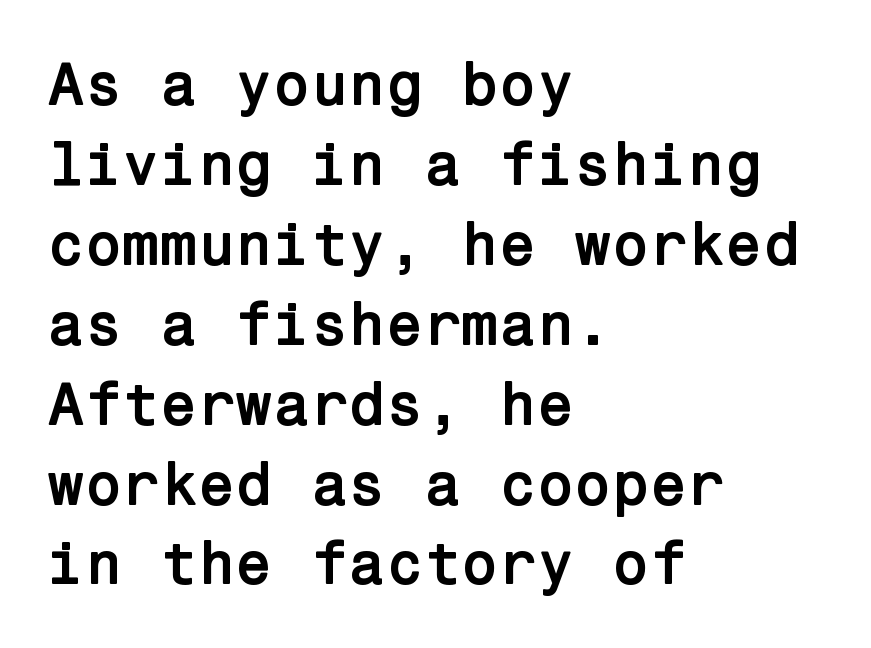
Q: Is the text bold? A: Yes.
Q: Is the text italic (slanted)? A: No, it is upright.
Q: Is the typeface a serif or a sans-serif typeface? A: Sans-serif.
Q: Is the text underlined? A: No.
Q: How is the paragraph aligned? A: Left-aligned.
Q: Is the spacing between letters normal or unusually wide? A: Normal.
Q: Is the spacing between lines tight, normal or loose? A: Normal.
Q: Width (condensed, normal, or wide)? A: Normal.
Q: Stroke contrast? A: Low.
Q: x-height? A: Medium.
